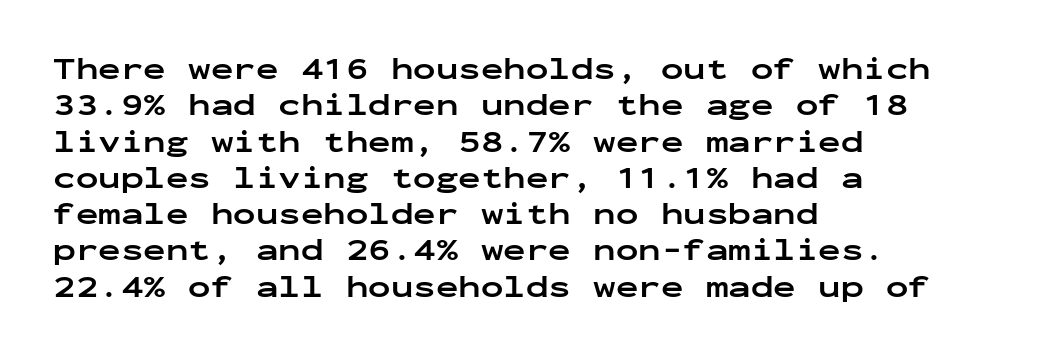
Q: Is the text bold? A: Yes.
Q: Is the text italic (slanted)? A: No, it is upright.
Q: Is the typeface a serif or a sans-serif typeface? A: Sans-serif.
Q: Is the text underlined? A: No.
Q: How is the paragraph aligned? A: Left-aligned.
Q: Is the spacing between letters normal or unusually wide? A: Normal.
Q: Width (condensed, normal, or wide)? A: Wide.
Q: Stroke contrast? A: Low.
Q: x-height? A: Medium.
Q: Monospaced? A: Yes.
